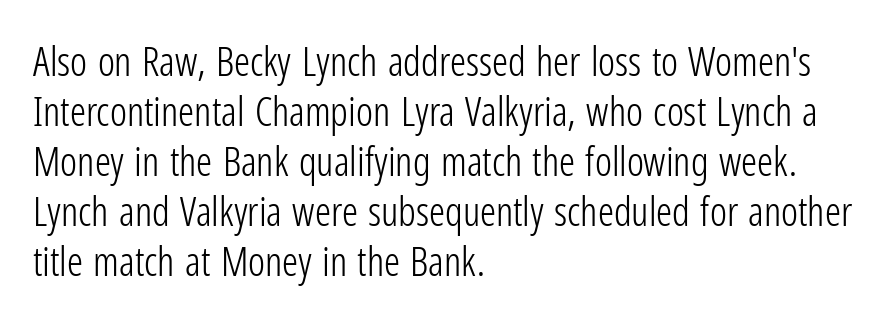
Q: Is the text bold? A: No.
Q: Is the text italic (slanted)? A: No, it is upright.
Q: Is the typeface a serif or a sans-serif typeface? A: Sans-serif.
Q: Is the text underlined? A: No.
Q: How is the paragraph aligned? A: Left-aligned.
Q: Is the spacing between letters normal or unusually wide? A: Normal.
Q: Is the spacing between lines tight, normal or loose? A: Normal.
Q: Width (condensed, normal, or wide)? A: Condensed.
Q: Stroke contrast? A: Low.
Q: x-height? A: Medium.
Q: Monospaced? A: No.
